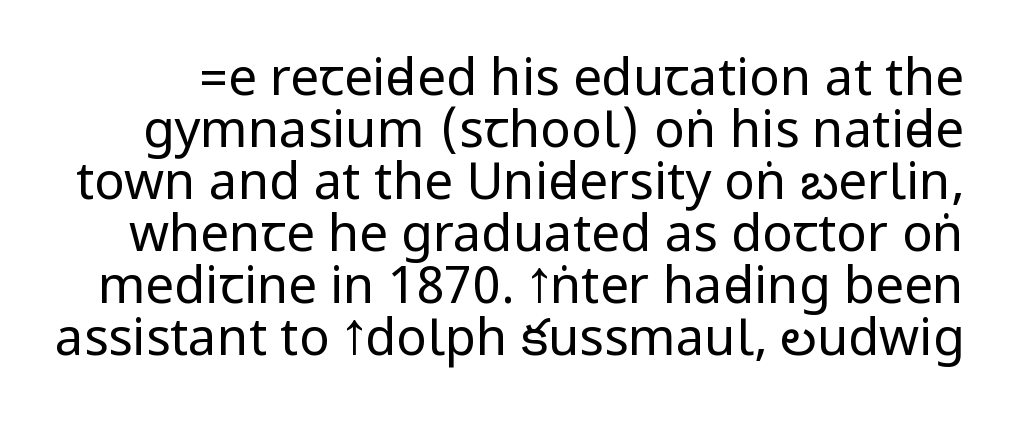
The typeface chosen for these lines omits serifs. Words float on clear page, feet unadorned. Words appear dense and cohesive because spacing is normal. Weight: in the light-to-regular range.
